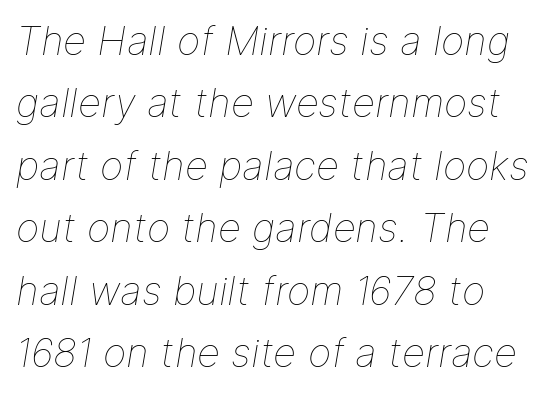
The ragged edge is on the right, which tells us the setting is flush left. Vertically, the passage feels balanced, rows spaced as you'd expect. Honestly, the letter spacing is just normal — you wouldn't notice it. Each letter keeps its own natural width here, so spacing adapts to shape. The typography opts for an oblique posture over an upright one. The typeface has the unassuming heft of standard copy or less.
